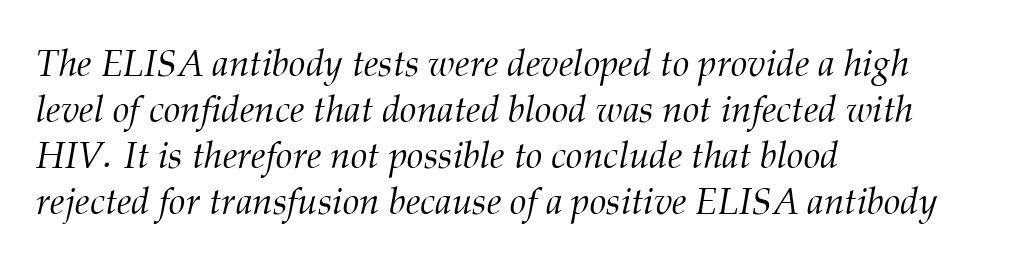
The image shows 37 px light serif type, italic (leaning right); set left-aligned, line spacing 1.24x, normal letter spacing, not underlined; medium stroke contrast and a medium x-height.
